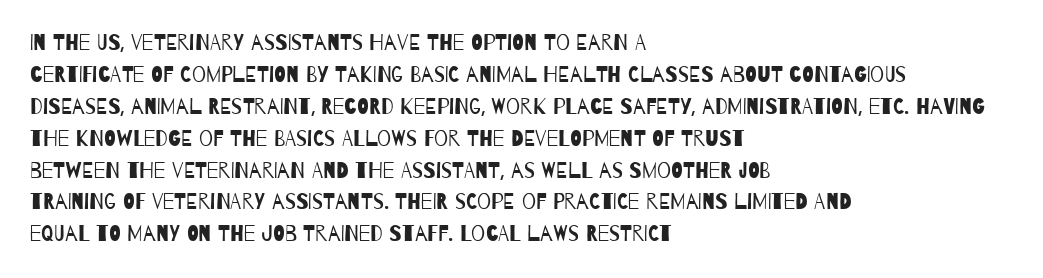
All the whitespace from short lines collects on the right. The specimen omits any rule beneath the text block's lines. No extra tracking has been applied to these lines. The weight would be labelled regular, book, light, or lighter still.
